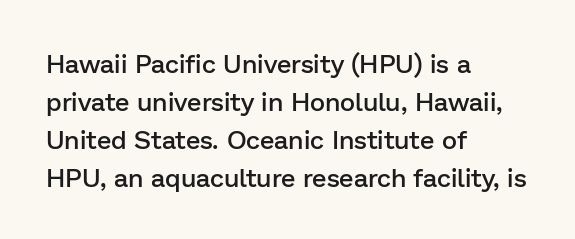
{"italic": "no", "bold": "semi", "underline": "no", "align": "left", "line_spacing": "normal", "line_spacing_ratio": 1.46, "letter_spacing": "normal", "letter_spacing_em": 0.0, "glyph_px": 26}
